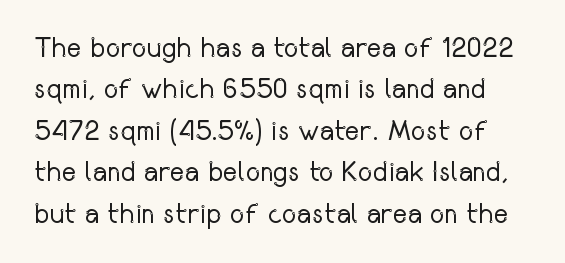
Q: Is the text bold? A: No.
Q: Is the text italic (slanted)? A: No, it is upright.
Q: Is the typeface a serif or a sans-serif typeface? A: Sans-serif.
Q: Is the text underlined? A: No.
Q: Is the spacing between letters normal or unusually wide? A: Normal.
Q: Is the spacing between lines tight, normal or loose? A: Normal.
Q: Width (condensed, normal, or wide)? A: Condensed.
Q: Stroke contrast? A: Low.
Q: x-height? A: Medium.
Q: Monospaced? A: No.
